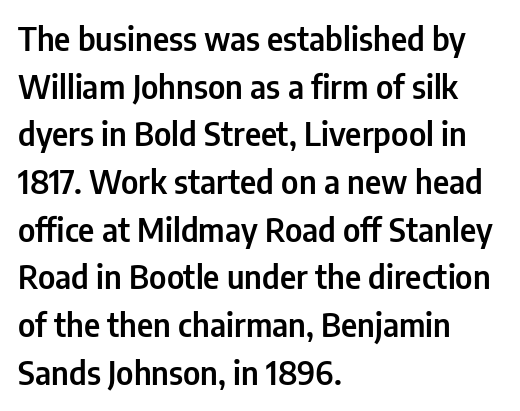
Q: Is the text italic (slanted)? A: No, it is upright.
Q: Is the typeface a serif or a sans-serif typeface? A: Sans-serif.
Q: Is the text underlined? A: No.
Q: How is the paragraph aligned? A: Left-aligned.
Q: Is the spacing between letters normal or unusually wide? A: Normal.
Q: Is the spacing between lines tight, normal or loose? A: Normal.
Q: Width (condensed, normal, or wide)? A: Condensed.
Q: Stroke contrast? A: Low.
Q: x-height? A: Medium.
Q: Monospaced? A: No.
